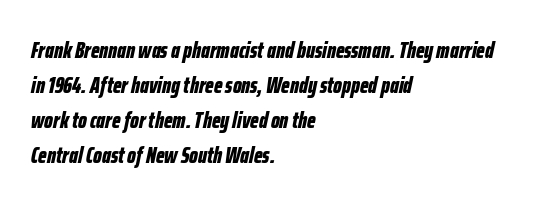
The image shows 23 px bold type, italic (leaning right); set left-aligned, normal line spacing (1.52x), normal letter spacing, not underlined.
